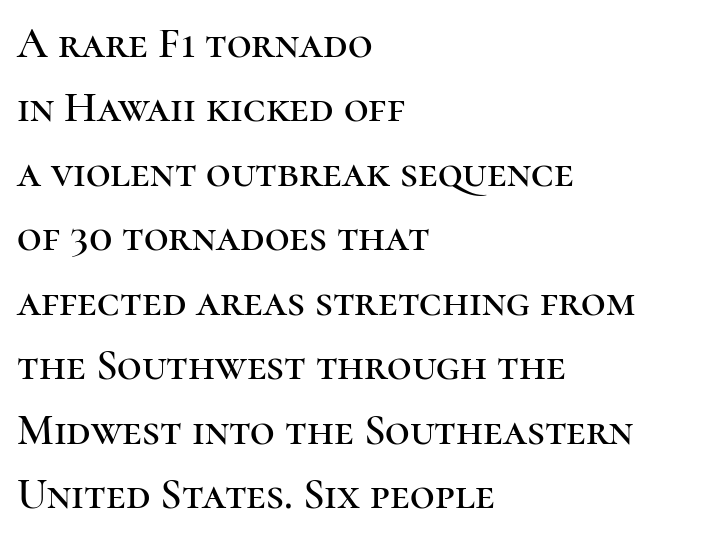
Q: Is the text italic (slanted)? A: No, it is upright.
Q: Is the typeface a serif or a sans-serif typeface? A: Serif.
Q: Is the text underlined? A: No.
Q: How is the paragraph aligned? A: Left-aligned.
Q: Is the spacing between letters normal or unusually wide? A: Normal.
Q: Is the spacing between lines tight, normal or loose? A: Normal.
Q: Width (condensed, normal, or wide)? A: Normal.
Q: Stroke contrast? A: High.
Q: x-height? A: Medium.
Q: Monospaced? A: No.
